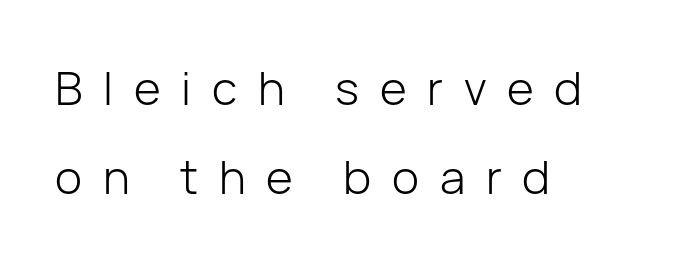
{"serif": "no", "italic": "no", "bold": "no", "weight": "light", "width": "normal", "stroke_contrast": "low", "x_height": "medium", "monospaced": "no", "underline": "no", "align": "left", "line_spacing": "loose", "line_spacing_ratio": 1.94, "letter_spacing": "wide", "letter_spacing_em": 0.45, "glyph_px": 46}
